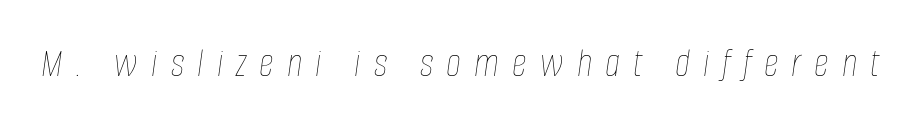
The image shows 41 px thin, condensed type, italic (leaning right); set unusually wide letter spacing (+0.32 em), not underlined; low stroke contrast and a large x-height.
